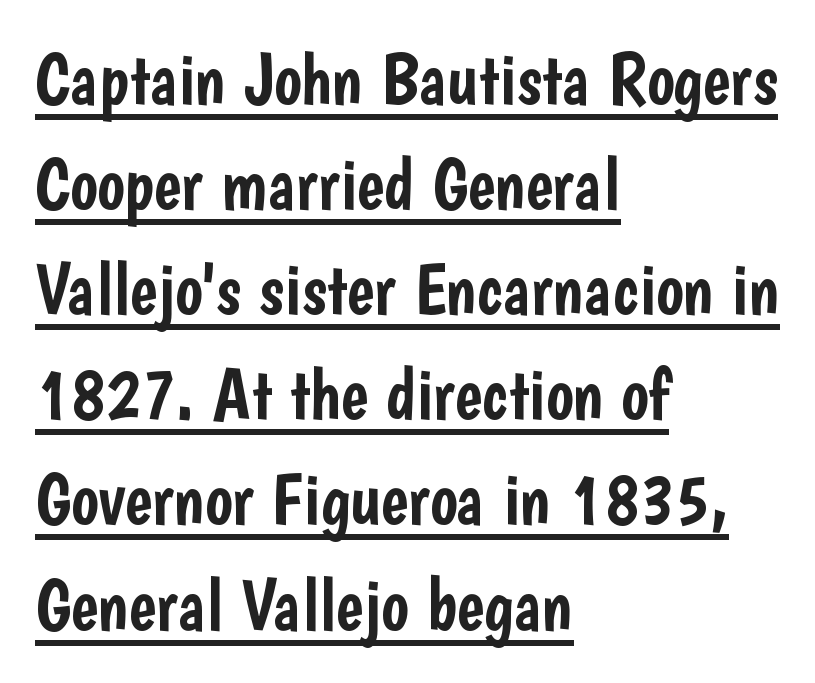
The image shows 73 px condensed sans-serif type, upright; set left-aligned, normal line spacing (1.44x), normal letter spacing, underlined; low stroke contrast and a medium x-height.
